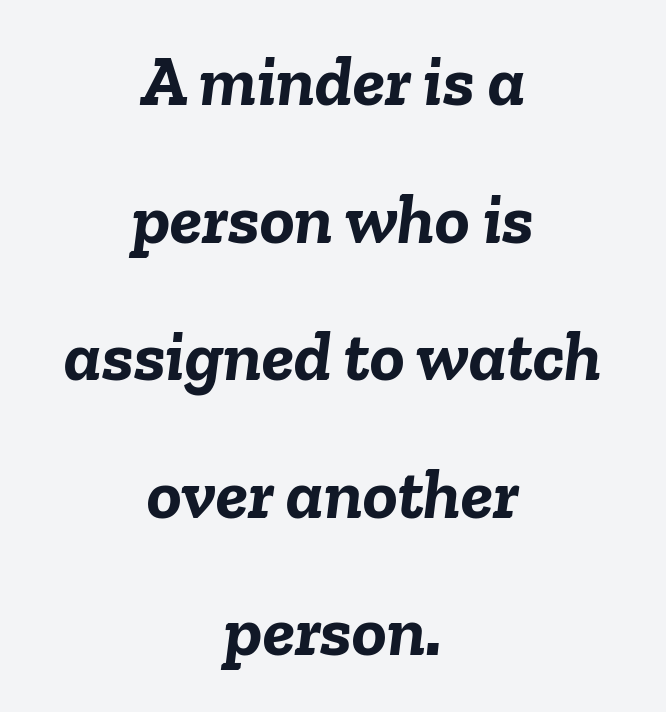
Each line is balanced around a shared central axis. This sample uses an oblique cut, with every glyph tilted off the vertical. Chunky letters — that's bold for sure. Each letter keeps its own natural width here, so spacing adapts to shape. Tracking here is standard; glyphs follow each other at the usual distance.
